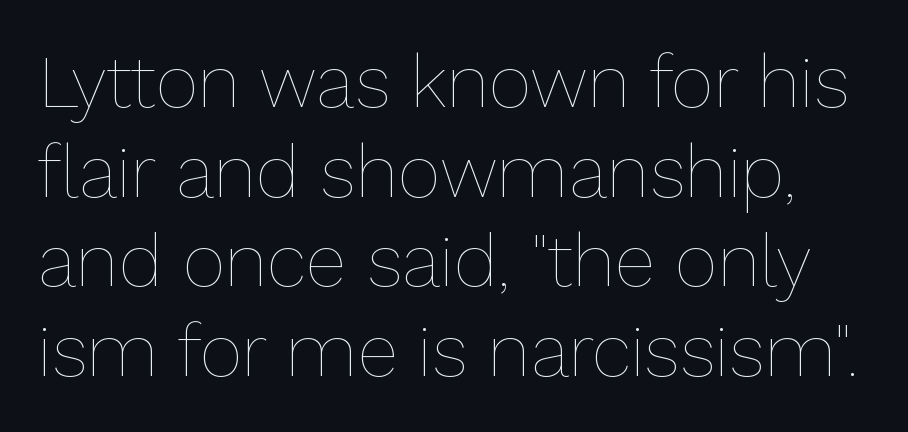
Q: Is the text bold? A: No.
Q: Is the text italic (slanted)? A: No, it is upright.
Q: Is the text underlined? A: No.
Q: Is the spacing between letters normal or unusually wide? A: Normal.
Q: Width (condensed, normal, or wide)? A: Normal.
Q: Stroke contrast? A: Low.
Q: x-height? A: Medium.
Q: Monospaced? A: No.
